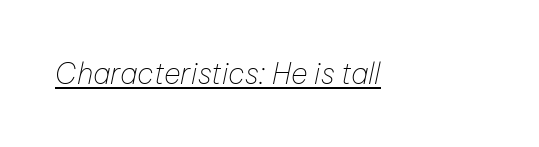
Q: Is the text bold? A: No.
Q: Is the text italic (slanted)? A: Yes, it leans right by about 12 degrees.
Q: Is the text underlined? A: Yes.
Q: Is the spacing between letters normal or unusually wide? A: Normal.
Q: Width (condensed, normal, or wide)? A: Normal.
Q: Stroke contrast? A: Low.
Q: x-height? A: Medium.
Q: Monospaced? A: No.
